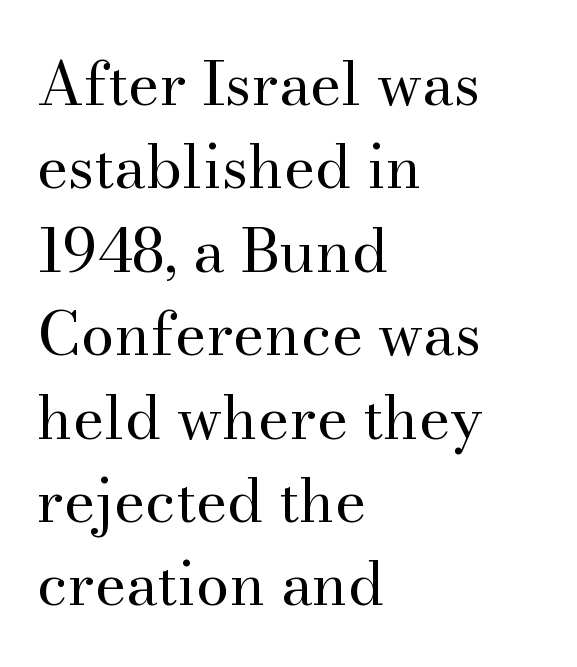
{"serif": "yes", "italic": "no", "bold": "no", "weight": "regular", "width": "normal", "stroke_contrast": "medium", "x_height": "small", "monospaced": "no", "underline": "no", "align": "left", "line_spacing": "normal", "line_spacing_ratio": 1.39, "letter_spacing": "normal", "letter_spacing_em": 0.0, "glyph_px": 60}
